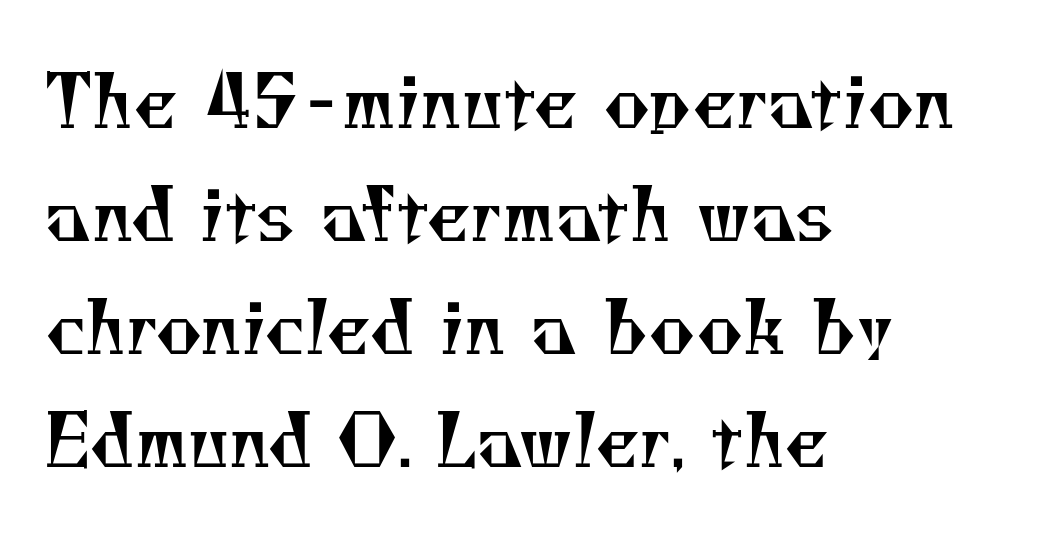
{"serif": "yes", "bold": "no", "weight": "regular", "width": "normal", "stroke_contrast": "medium", "x_height": "small", "monospaced": "no", "underline": "no", "align": "left", "line_spacing": "normal", "line_spacing_ratio": 1.59, "letter_spacing": "normal", "letter_spacing_em": 0.0, "glyph_px": 71}
